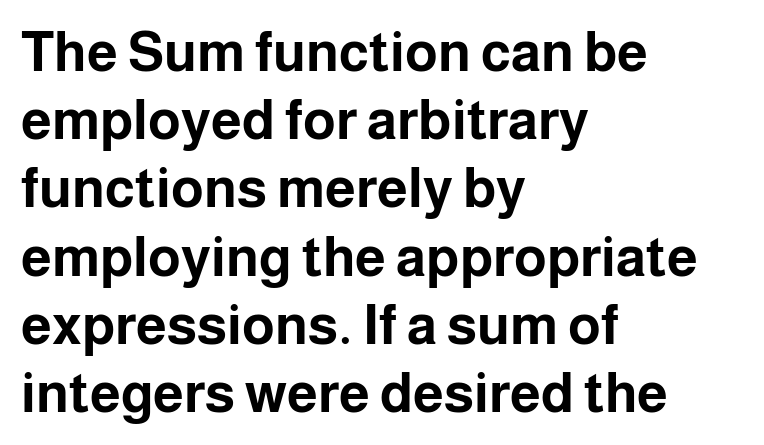
{"serif": "no", "italic": "no", "bold": "yes", "weight": "bold", "width": "normal", "stroke_contrast": "low", "x_height": "medium", "monospaced": "no", "underline": "no", "align": "left", "line_spacing_ratio": 1.24, "letter_spacing": "normal", "letter_spacing_em": 0.0, "glyph_px": 55}
